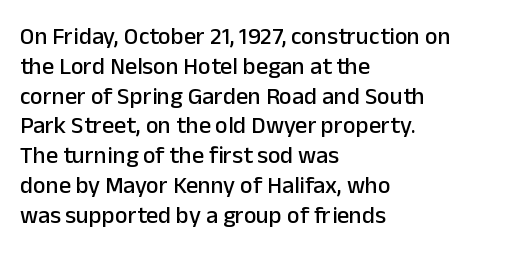
The image shows 24 px text type, upright; set left-aligned, line spacing 1.24x, normal letter spacing, not underlined.
